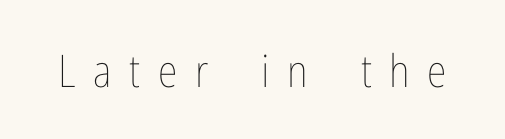
The image shows 45 px thin, condensed type, upright; set unusually wide letter spacing (+0.39 em), not underlined; low stroke contrast and a medium x-height.
